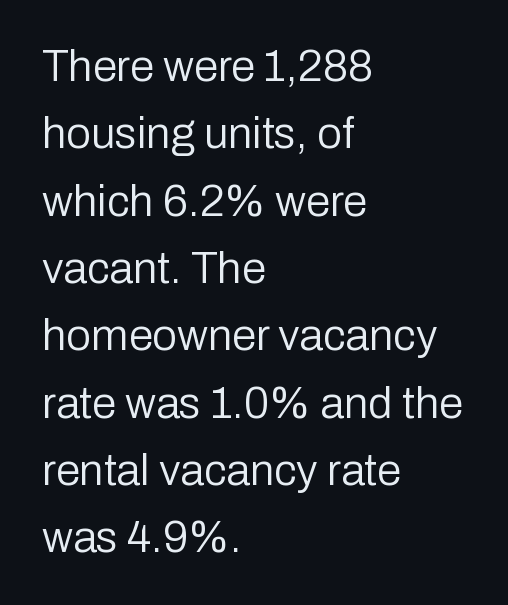
{"serif": "no", "italic": "no", "bold": "no", "weight": "regular", "width": "normal", "stroke_contrast": "low", "x_height": "medium", "monospaced": "no", "underline": "no", "align": "left", "line_spacing": "normal", "line_spacing_ratio": 1.53, "letter_spacing": "normal", "letter_spacing_em": 0.0, "glyph_px": 44}
